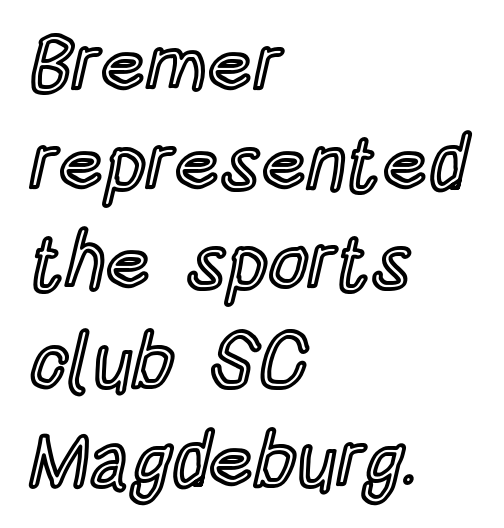
{"width": "condensed", "x_height": "large", "monospaced": "no", "underline": "no", "align": "left", "line_spacing": "normal", "line_spacing_ratio": 1.27, "letter_spacing": "normal", "letter_spacing_em": 0.0, "glyph_px": 78}
